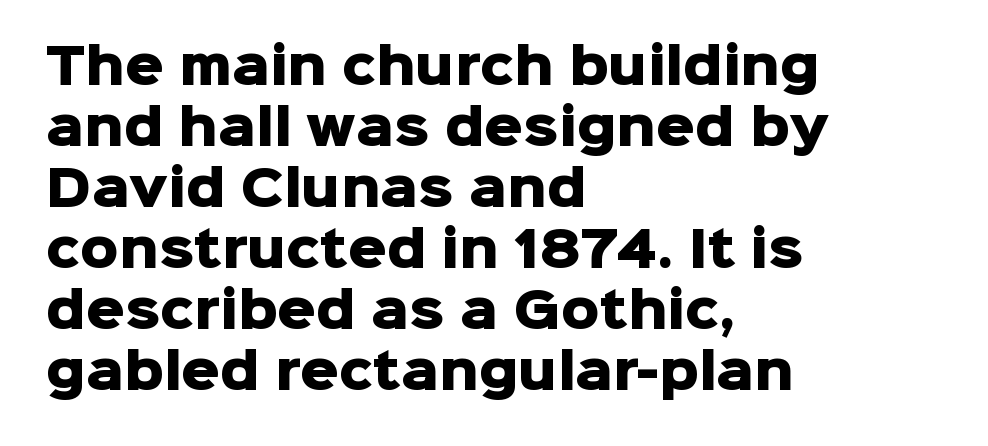
Q: Is the text bold? A: Yes.
Q: Is the text italic (slanted)? A: No, it is upright.
Q: Is the typeface a serif or a sans-serif typeface? A: Sans-serif.
Q: Is the text underlined? A: No.
Q: How is the paragraph aligned? A: Left-aligned.
Q: Is the spacing between letters normal or unusually wide? A: Normal.
Q: Is the spacing between lines tight, normal or loose? A: Normal.
Q: Width (condensed, normal, or wide)? A: Normal.
Q: Stroke contrast? A: Low.
Q: x-height? A: Medium.
Q: Monospaced? A: No.
